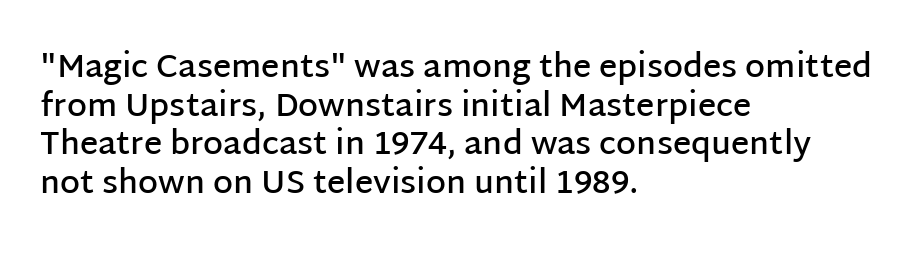
Notice the strokes are somewhat thickened but not fully heavy: this is a semibold. The glyphs in this specimen are sans serif. The specimen reads as upright at a glance. Words float on clear page, feet unadorned. This rendering leaves character spacing at its baseline value. Character widths vary here, with narrow letters taking less room than wide ones.
